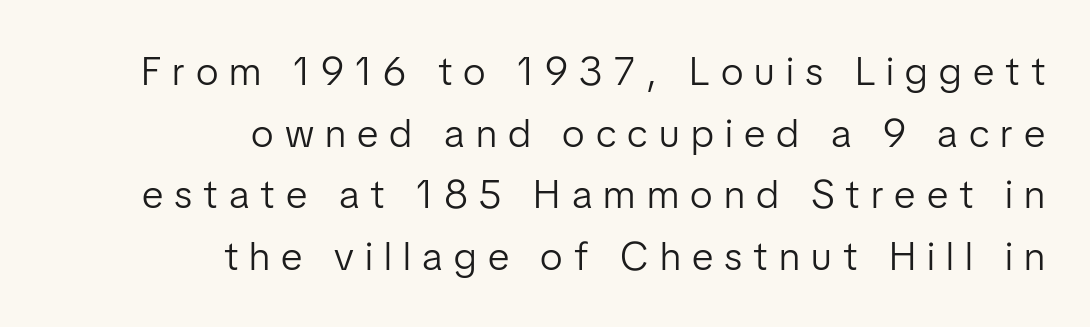
Q: Is the text bold? A: No.
Q: Is the text italic (slanted)? A: No, it is upright.
Q: Is the typeface a serif or a sans-serif typeface? A: Sans-serif.
Q: Is the text underlined? A: No.
Q: How is the paragraph aligned? A: Right-aligned.
Q: Is the spacing between letters normal or unusually wide? A: Unusually wide.
Q: Is the spacing between lines tight, normal or loose? A: Normal.
Q: Width (condensed, normal, or wide)? A: Normal.
Q: Stroke contrast? A: Low.
Q: x-height? A: Medium.
Q: Monospaced? A: No.
